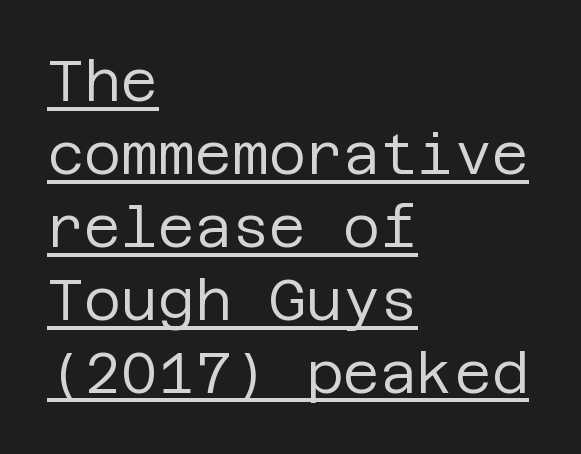
The image shows 57 px regular-weight sans-serif type, upright; set left-aligned, normal line spacing (1.28x), normal letter spacing, underlined; low stroke contrast and a large x-height.
